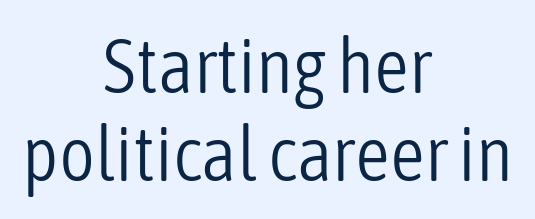
The image shows 77 px light, condensed sans-serif type, upright; set centered, tight line spacing (1.14x), normal letter spacing, not underlined; low stroke contrast and a medium x-height.
